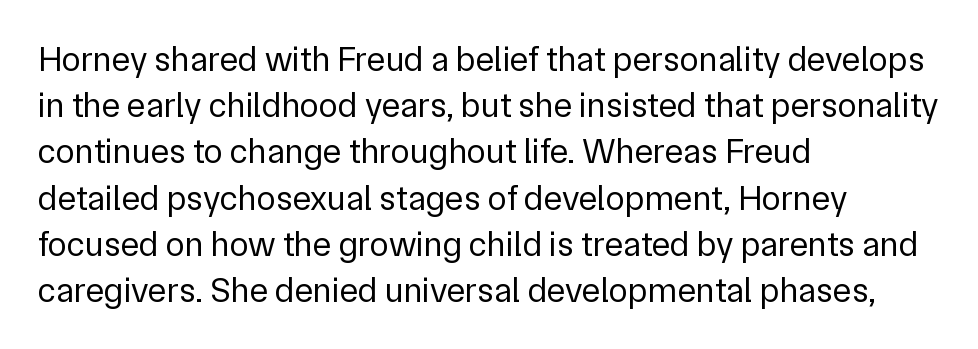
Proportional: the letters do not fall into vertical columns. The lines sit at an ordinary, default distance from one another. The paragraph has a hard left edge and a soft right edge. Letters rest on an invisible, unmarked baseline. The horizontal fit of the characters is conventional and even.
